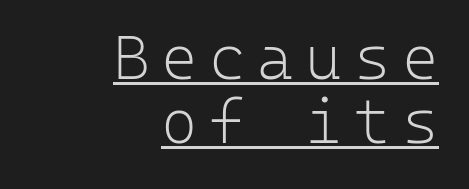
Q: Is the text bold? A: No.
Q: Is the text italic (slanted)? A: No, it is upright.
Q: Is the typeface a serif or a sans-serif typeface? A: Sans-serif.
Q: Is the text underlined? A: Yes.
Q: How is the paragraph aligned? A: Right-aligned.
Q: Is the spacing between lines tight, normal or loose? A: Tight.
Q: Width (condensed, normal, or wide)? A: Normal.
Q: Stroke contrast? A: Low.
Q: x-height? A: Medium.
Q: Monospaced? A: Yes.
